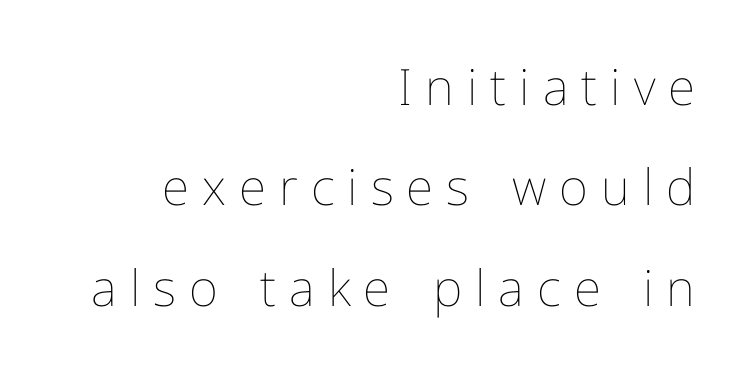
Q: Is the text bold? A: No.
Q: Is the text italic (slanted)? A: No, it is upright.
Q: Is the text underlined? A: No.
Q: How is the paragraph aligned? A: Right-aligned.
Q: Is the spacing between letters normal or unusually wide? A: Unusually wide.
Q: Is the spacing between lines tight, normal or loose? A: Loose.
Q: Width (condensed, normal, or wide)? A: Normal.
Q: Stroke contrast? A: Low.
Q: x-height? A: Medium.
Q: Monospaced? A: No.
